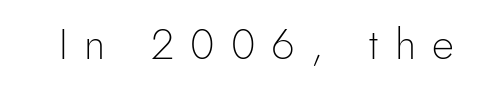
{"serif": "no", "italic": "no", "bold": "no", "weight": "light", "width": "normal", "x_height": "small", "monospaced": "no", "underline": "no", "letter_spacing": "wide", "letter_spacing_em": 0.38, "glyph_px": 43}
